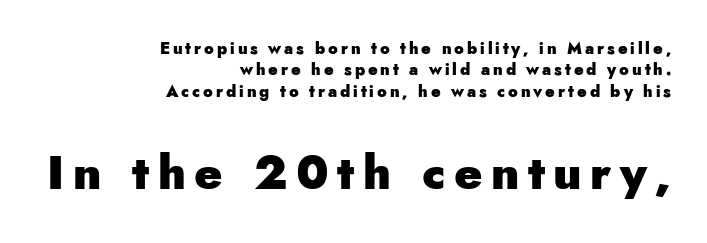
The image shows 47 px heavy sans-serif type, upright; set right-aligned, normal line spacing (1.34x), not underlined; the second (bottom) block is 2.94x larger; low stroke contrast and a small x-height.
